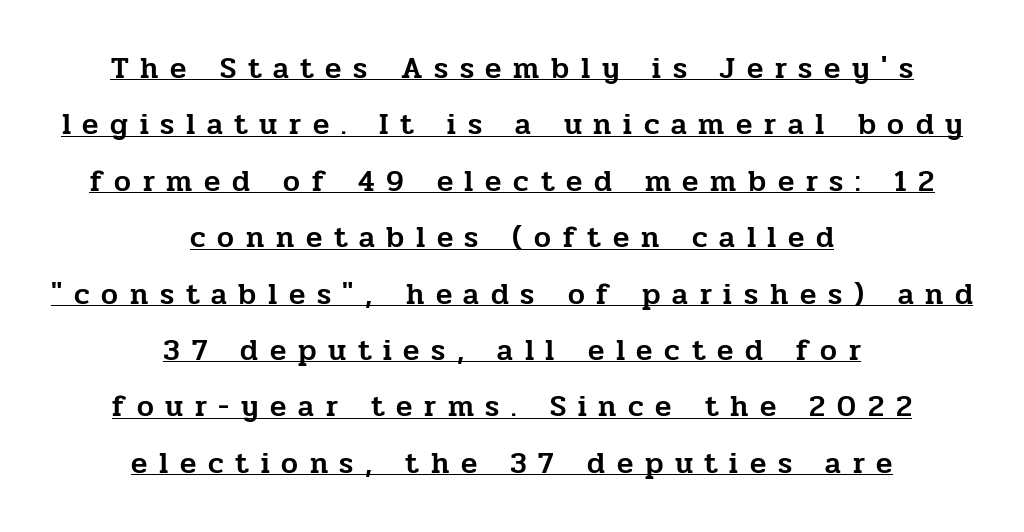
The image shows 30 px serif type, upright; set centered, line spacing 1.88x, unusually wide letter spacing (+0.39 em), underlined; low stroke contrast and a medium x-height.
